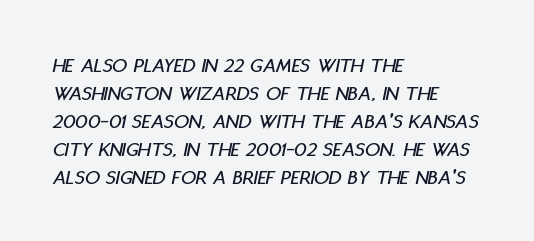
Q: Is the text italic (slanted)? A: Yes, it leans right by about 11 degrees.
Q: Is the text underlined? A: No.
Q: How is the paragraph aligned? A: Left-aligned.
Q: Is the spacing between letters normal or unusually wide? A: Normal.
Q: Is the spacing between lines tight, normal or loose? A: Normal.
